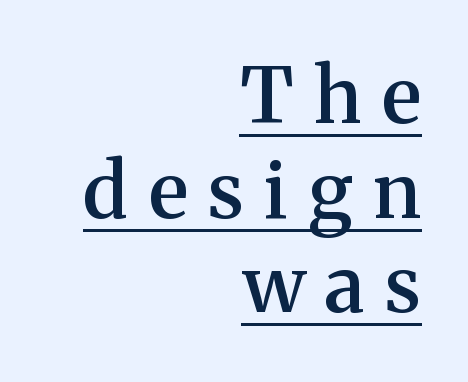
The compositor pushed each line to the right boundary. Does a line run under the words? Yes, clearly. The type family on display is of the serif kind. A typesetter would call this proportional, since set widths differ per character. The specimen reads as upright at a glance.
